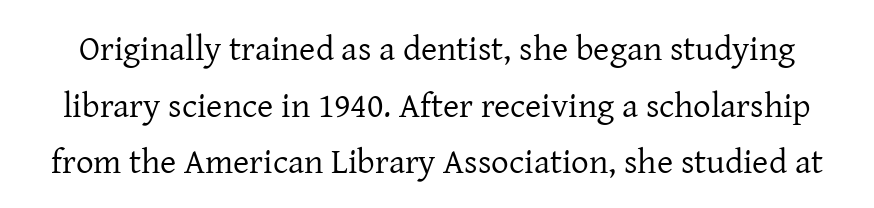
Nope, not italic — everything's standing straight. These lines sit exactly where default settings would place them. Letterform terminals end in serifs throughout the passage. A quiet, ordinary-to-light weight characterises the typeface. Nobody touched the tracking dial on this one. Quick note: underline off.
